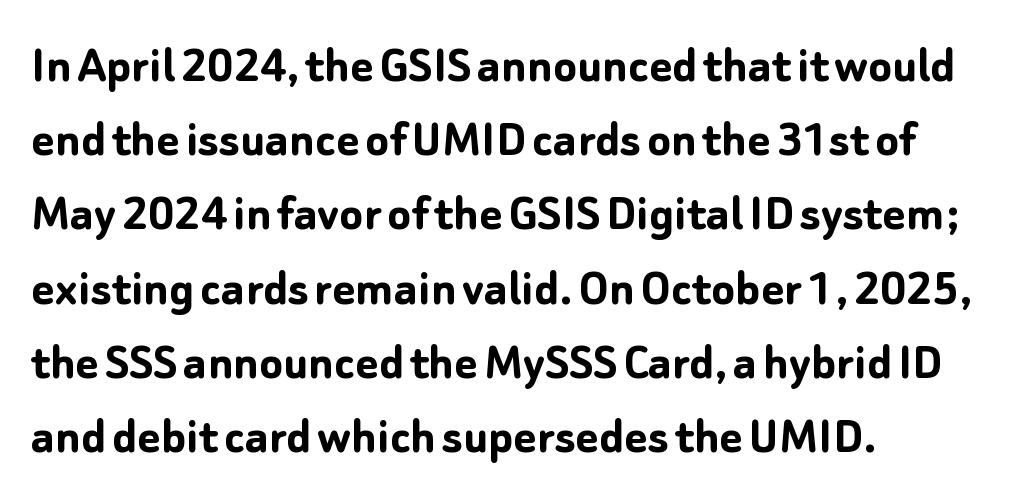
The glyphs in this specimen are sans serif. How heavy is the stroke? Heavy — this is a bold. Each row of text sits above clean, open space. A typesetter would call this proportional, since set widths differ per character. Inter-character spacing is left at the font's built-in metrics. Short and long lines alike share a common starting point at left.
